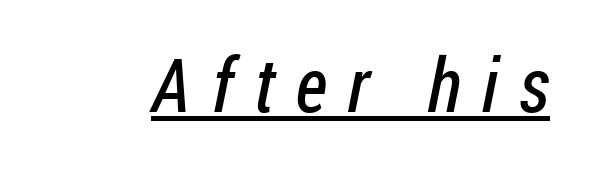
Weight: in the light-to-regular range. Varying glyph widths throughout — classic text-font behaviour. A baseline rule has been typeset under these characters. The horizontal fit of the characters is loose and conspicuously gappy. Letterform terminals end flat and unadorned throughout the passage.
